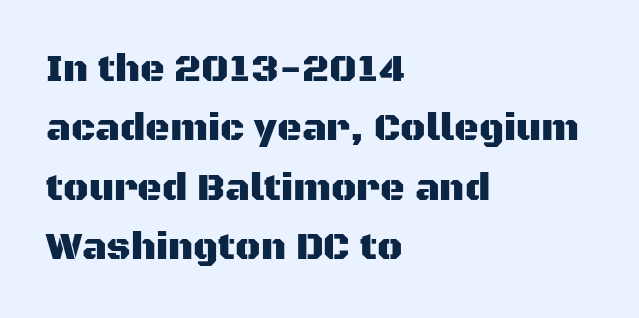
The image shows 38 px sans-serif type, upright; set left-aligned, normal line spacing (1.56x), normal letter spacing, not underlined; medium stroke contrast and a large x-height.
